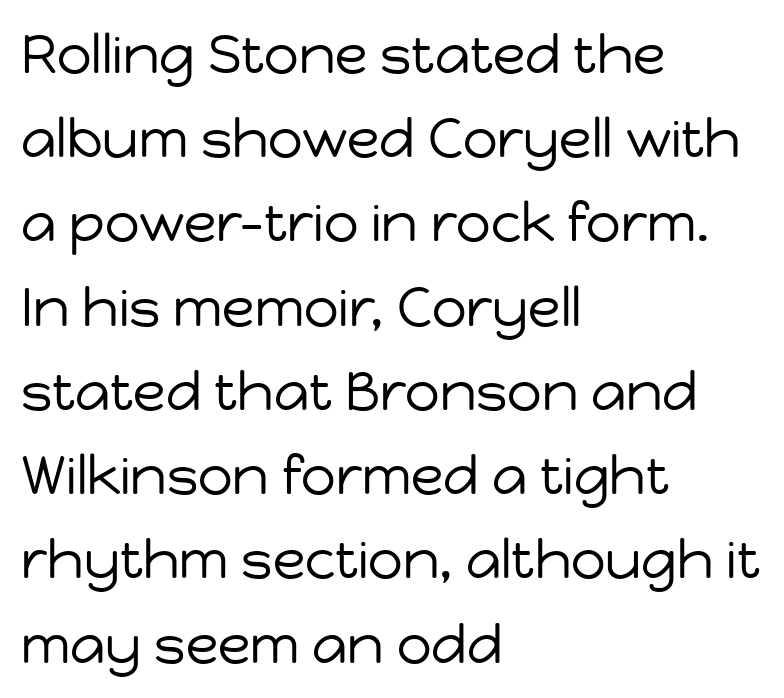
{"serif": "no", "italic": "no", "bold": "no", "weight": "regular", "width": "normal", "stroke_contrast": "low", "x_height": "medium", "monospaced": "no", "underline": "no", "align": "left", "line_spacing": "normal", "line_spacing_ratio": 1.56, "letter_spacing": "normal", "letter_spacing_em": 0.0, "glyph_px": 54}
